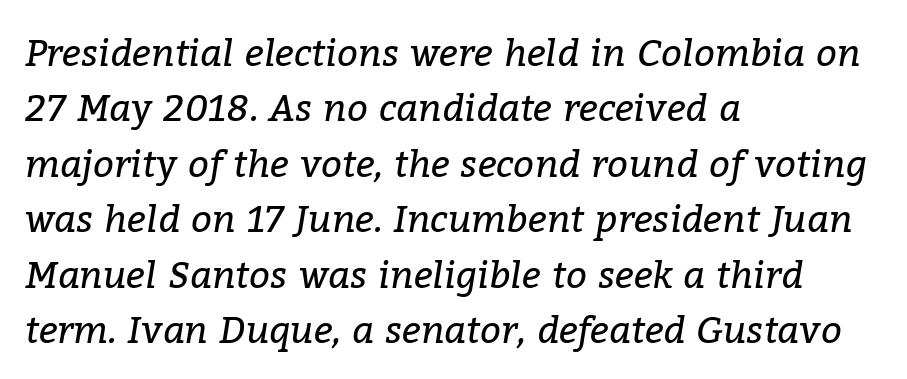
The image shows 37 px regular-weight serif type, italic (leaning right); set left-aligned, normal line spacing (1.5x), normal letter spacing, not underlined; low stroke contrast and a medium x-height.
